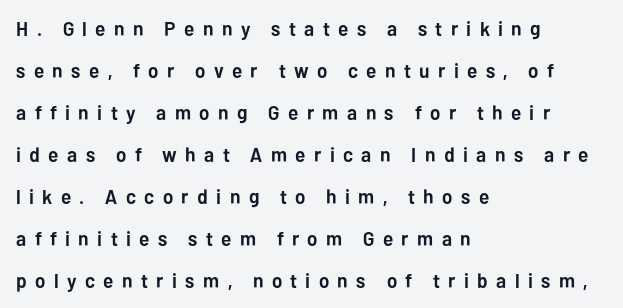
Q: Is the text bold? A: Yes.
Q: Is the text italic (slanted)? A: No, it is upright.
Q: Is the text underlined? A: No.
Q: How is the paragraph aligned? A: Left-aligned.
Q: Is the spacing between letters normal or unusually wide? A: Unusually wide.
Q: Is the spacing between lines tight, normal or loose? A: Loose.
